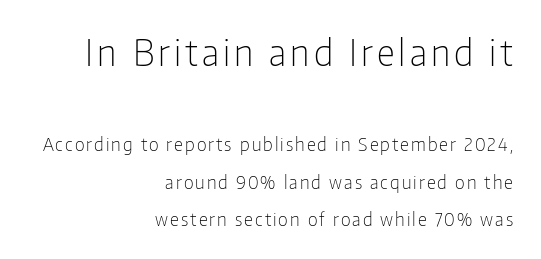
Q: Is the text bold? A: No.
Q: Is the text italic (slanted)? A: No, it is upright.
Q: Is the typeface a serif or a sans-serif typeface? A: Sans-serif.
Q: Is the text underlined? A: No.
Q: How is the paragraph aligned? A: Right-aligned.
Q: Is the spacing between lines tight, normal or loose? A: Loose.
Q: Which block of text is set in a larger size, the first (top) or the second (bottom)? A: The first (top) one.
Q: Width (condensed, normal, or wide)? A: Condensed.
Q: Stroke contrast? A: Low.
Q: x-height? A: Medium.
Q: Monospaced? A: No.
